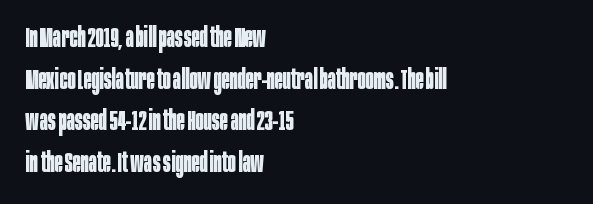
This sample keeps an unexceptional amount of space between lines. Which margin do the lines hug? The left one — the right edge is uneven. The specimen omits any rule beneath the text block's lines. Students, note that the glyphs here touch the page at normal intervals. This is heavy type, rendered in bold.
